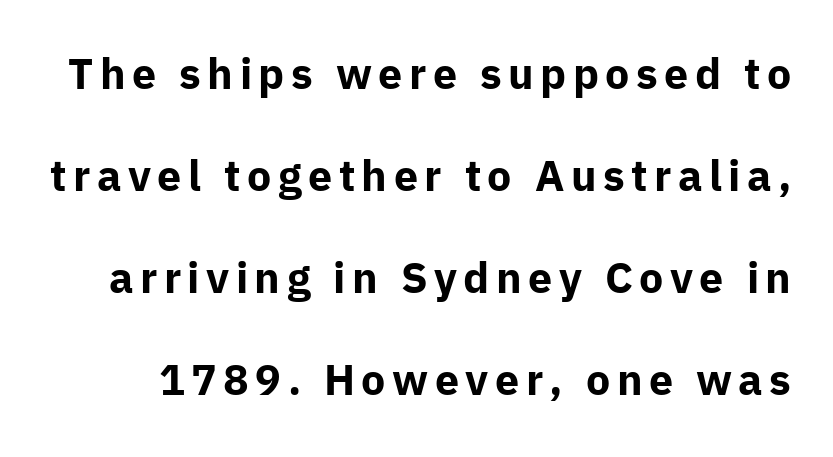
The image shows 43 px bold sans-serif type, upright; set loose line spacing (2.37x), not underlined; low stroke contrast and a medium x-height.
